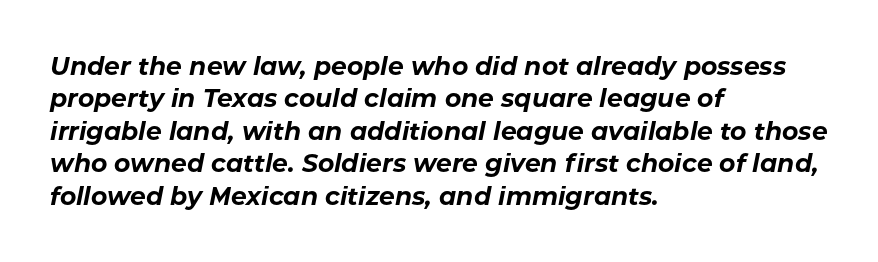
{"italic": "yes", "lean": "right", "slant_degrees": 11, "bold": "yes", "underline": "no", "align": "left", "line_spacing": "normal", "line_spacing_ratio": 1.3, "letter_spacing": "normal", "letter_spacing_em": 0.0, "glyph_px": 25}
